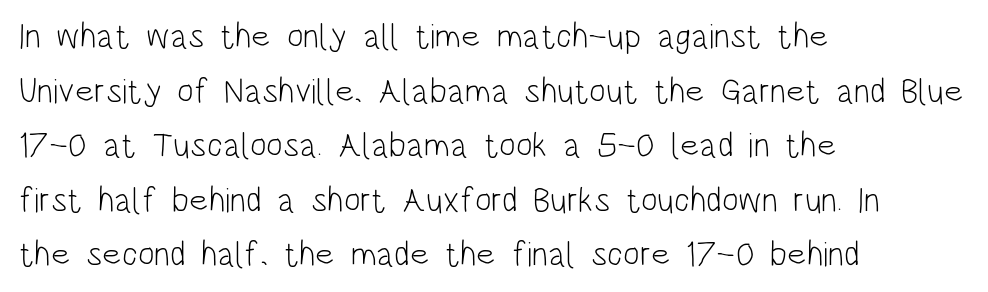
The lines are quadded left. Compared with a typical body face, this is equally light or lighter still. The space between consecutive lines is moderate. A sans-serif font was chosen for this passage. The letters advance in unequal steps, a hallmark of proportional type. Designer's note — italics off, roman on.
